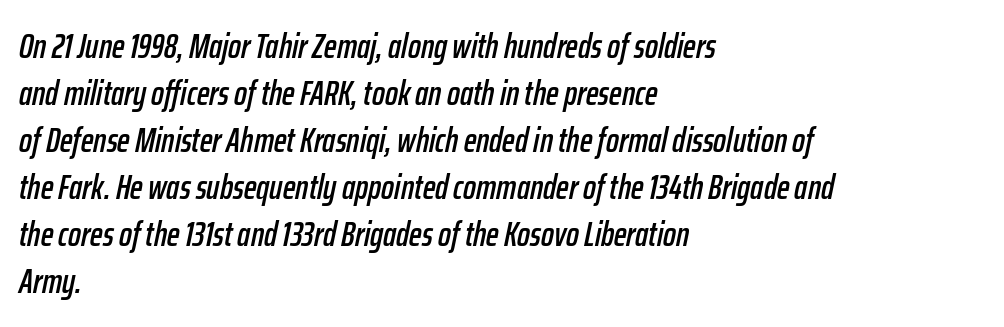
{"italic": "yes", "lean": "right", "slant_degrees": 12, "width": "condensed", "stroke_contrast": "low", "x_height": "medium", "monospaced": "no", "underline": "no", "align": "left", "line_spacing": "normal", "line_spacing_ratio": 1.38, "letter_spacing": "normal", "letter_spacing_em": 0.0, "glyph_px": 34}
